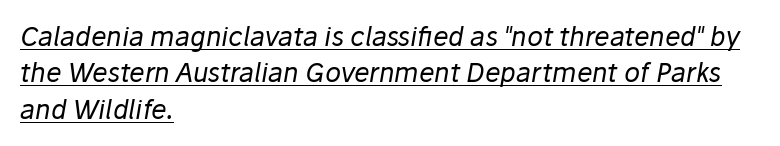
The image shows 26 px text type, italic (leaning right); set left-aligned, normal line spacing (1.4x), normal letter spacing, underlined.
